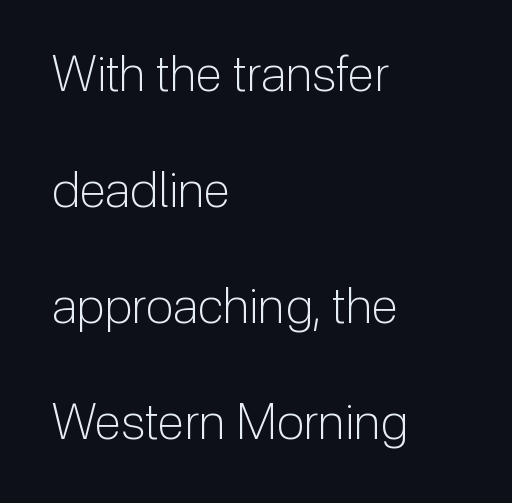
Q: Is the text bold? A: No.
Q: Is the text italic (slanted)? A: No, it is upright.
Q: Is the typeface a serif or a sans-serif typeface? A: Sans-serif.
Q: Is the text underlined? A: No.
Q: How is the paragraph aligned? A: Left-aligned.
Q: Is the spacing between letters normal or unusually wide? A: Normal.
Q: Is the spacing between lines tight, normal or loose? A: Loose.
Q: Width (condensed, normal, or wide)? A: Normal.
Q: Stroke contrast? A: Low.
Q: x-height? A: Medium.
Q: Monospaced? A: No.
